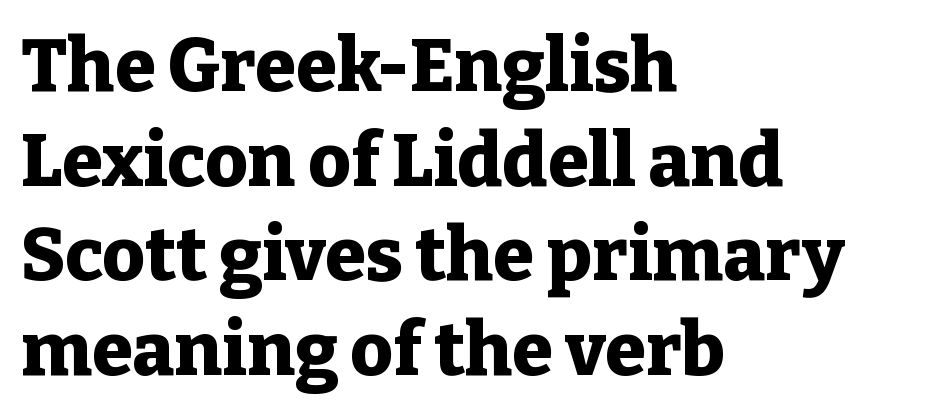
The image shows 74 px heavy serif type, upright; set left-aligned, normal line spacing (1.28x), normal letter spacing, not underlined; low stroke contrast and a medium x-height.
